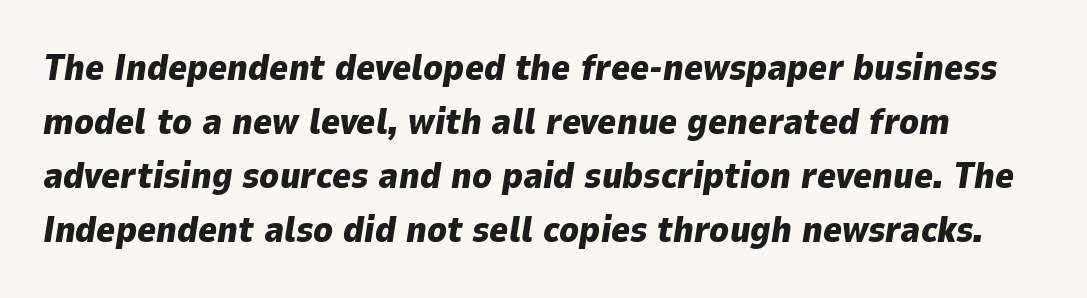
The image shows 36 px heavy type, italic (leaning right); set normal line spacing (1.5x), normal letter spacing, not underlined; low stroke contrast and a medium x-height.
